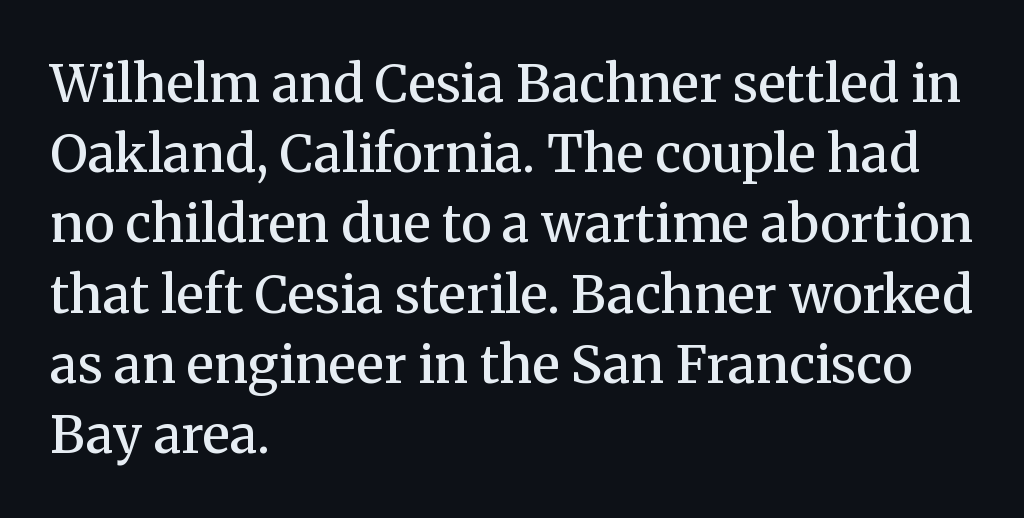
Vertical spacing — default. The letters are semibold — heavier than regular but short of a full bold. Think of a printed novel: that variable character pitch is what you see here. Look at the tracking — it's just the regular setting, nothing added. The passage shown is typeset with a serif family.
